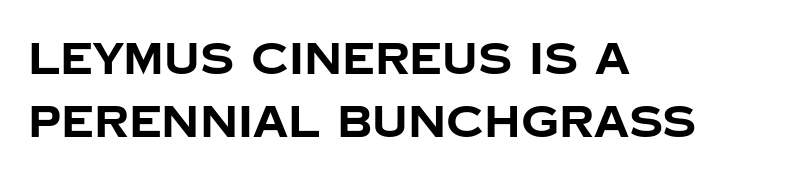
Q: Is the text bold? A: Yes.
Q: Is the text italic (slanted)? A: No, it is upright.
Q: Is the typeface a serif or a sans-serif typeface? A: Sans-serif.
Q: Is the text underlined? A: No.
Q: How is the paragraph aligned? A: Left-aligned.
Q: Is the spacing between letters normal or unusually wide? A: Normal.
Q: Is the spacing between lines tight, normal or loose? A: Normal.
Q: Width (condensed, normal, or wide)? A: Normal.
Q: Stroke contrast? A: Low.
Q: x-height? A: Large.
Q: Monospaced? A: No.
